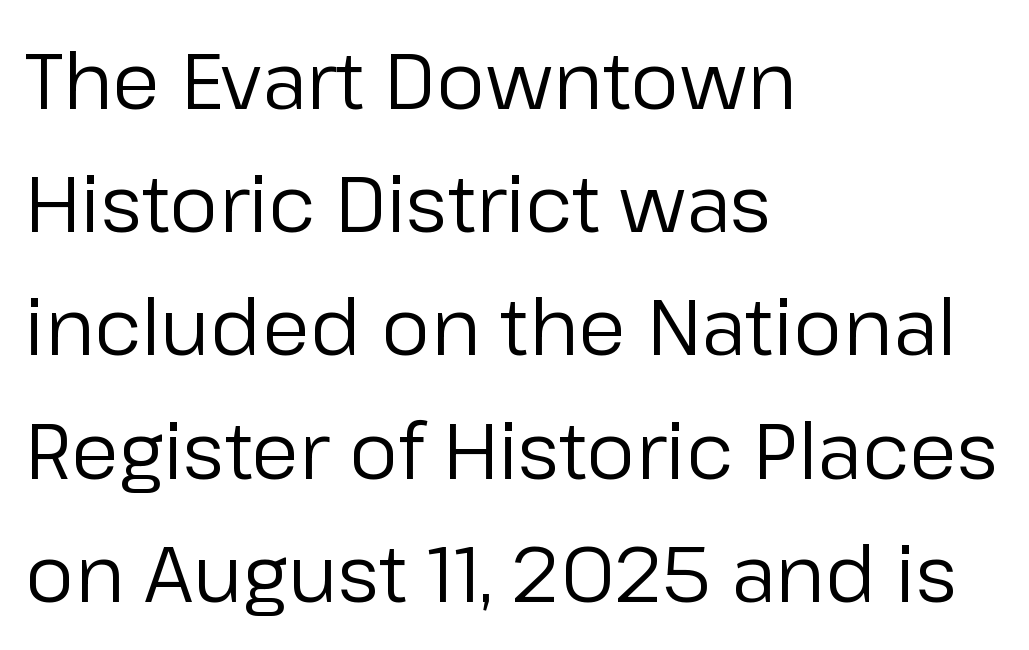
The image shows 78 px regular-weight sans-serif type, upright; set left-aligned, normal line spacing (1.58x), normal letter spacing, not underlined; low stroke contrast and a medium x-height.
